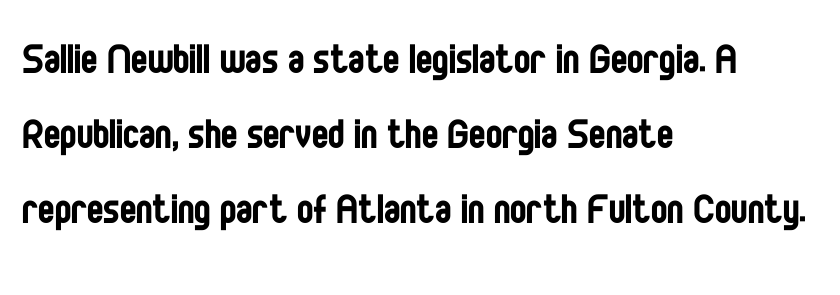
Does extra space separate the letters? No, they use regular spacing. Does the leading feel generous? No, just average. Teacher's note: observe the even left margin — that is flush-left alignment. This rendering features lettering with no underline.
